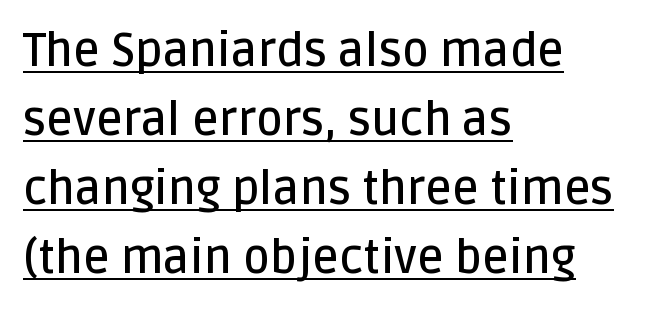
The image shows 46 px semibold sans-serif type, upright; set left-aligned, normal line spacing (1.5x), normal letter spacing, underlined; low stroke contrast and a large x-height.
